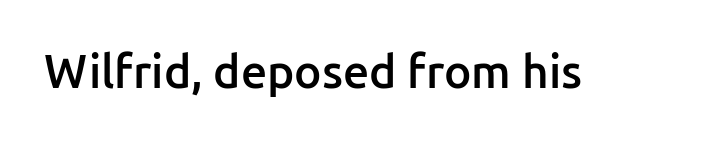
Are there feet on the stems? There aren't — it's a sans. The passage shown is not underscored anywhere. This sample uses an upright cut, with every glyph sitting square on the baseline. Proportional: the letters do not fall into vertical columns. A typesetter would call this zero additional tracking.
